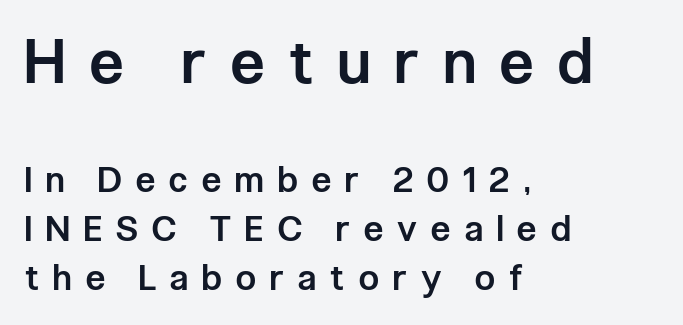
{"serif": "no", "italic": "no", "bold": "semi", "weight": "semibold", "width": "condensed", "stroke_contrast": "low", "x_height": "medium", "monospaced": "no", "underline": "no", "align": "left", "line_spacing": "normal", "line_spacing_ratio": 1.4, "letter_spacing": "wide", "letter_spacing_em": 0.41, "larger_block": "first", "size_ratio": 1.74, "glyph_px": 61}
